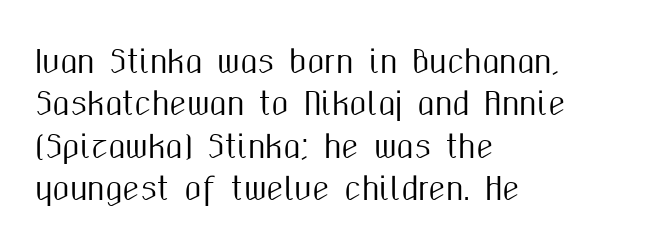
Spacing verdict: proportional, widths tailored to each character. Notice how descenders clear the ascenders below comfortably — that's standard leading. One-word summary of the alignment: left. The designer went with a sans here, leaving each stem footless.
